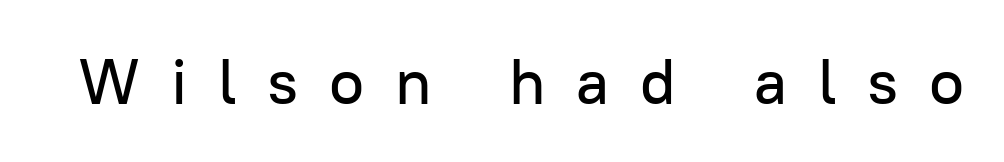
The image shows 64 px sans-serif type, upright; set unusually wide letter spacing (+0.48 em), not underlined; low stroke contrast and a medium x-height.
